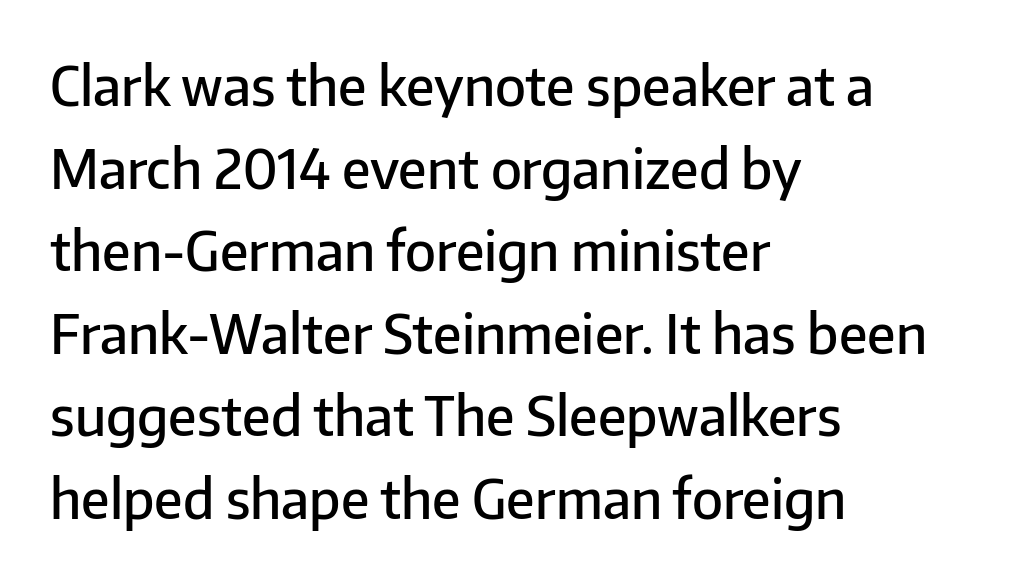
Q: Is the text bold? A: Semi-bold.
Q: Is the text italic (slanted)? A: No, it is upright.
Q: Is the typeface a serif or a sans-serif typeface? A: Sans-serif.
Q: Is the text underlined? A: No.
Q: How is the paragraph aligned? A: Left-aligned.
Q: Is the spacing between letters normal or unusually wide? A: Normal.
Q: Is the spacing between lines tight, normal or loose? A: Normal.
Q: Width (condensed, normal, or wide)? A: Normal.
Q: Stroke contrast? A: Low.
Q: x-height? A: Medium.
Q: Monospaced? A: No.
